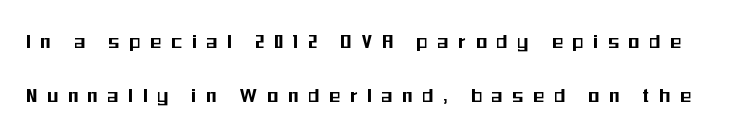
The image shows 22 px text type, upright; set loose line spacing (2.47x), unusually wide letter spacing (+0.47 em), not underlined.
